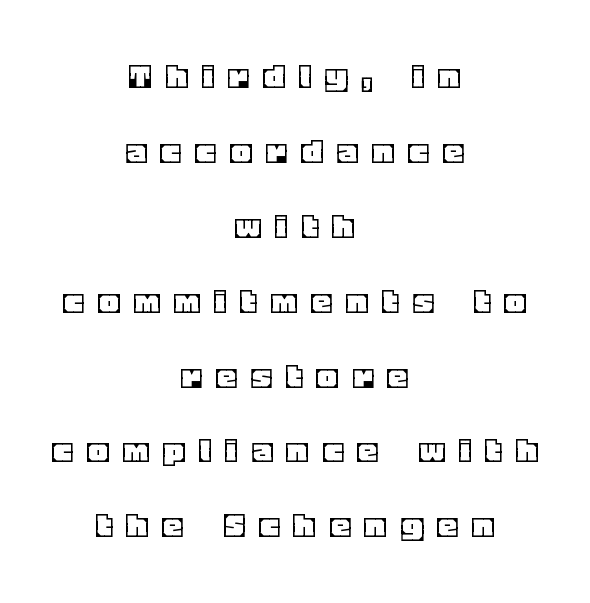
Interline gaps are noticeably wide in this sample. The letters stand straight up with perfectly vertical stems. These lines are centered, leaving both edges ragged. Here the glyphs are tracked loosely, breaking word shapes into spaced letters. Words float on clear page, feet unadorned. Each letter keeps its own natural width here, so spacing adapts to shape.
